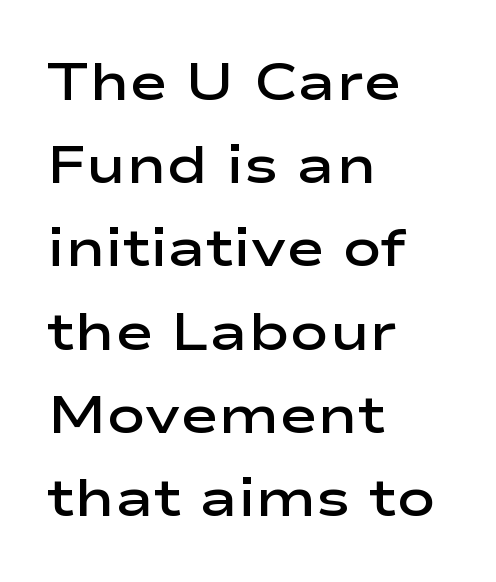
The letters stand straight up with perfectly vertical stems. Serif or sans? Sans — the stroke terminals are bare. A bare baseline throughout the passage. Evenly set lines give the paragraph a standard silhouette. Does the weight exceed regular? Yes, but only to semibold. In terms of letterspacing, this is plain default setting.
